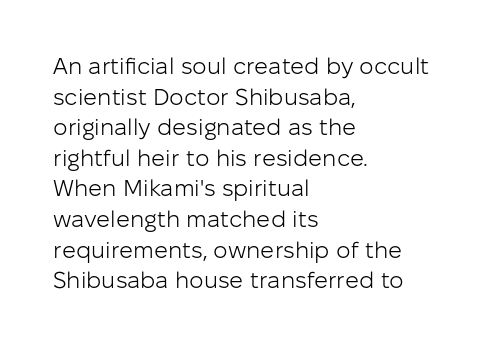
Vertical spacing — default. The text block is weighted toward the left margin, trailing off unevenly rightward. The baseline area is clear. These lines keep a tight, regular rhythm from letter to letter. No extra ink here — the face is not bold.
